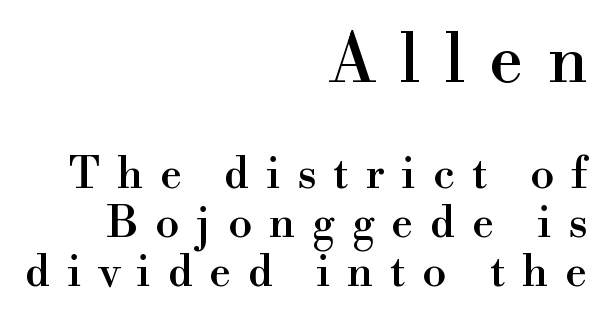
Q: Is the text italic (slanted)? A: No, it is upright.
Q: Is the typeface a serif or a sans-serif typeface? A: Serif.
Q: Is the text underlined? A: No.
Q: How is the paragraph aligned? A: Right-aligned.
Q: Is the spacing between letters normal or unusually wide? A: Unusually wide.
Q: Is the spacing between lines tight, normal or loose? A: Tight.
Q: Which block of text is set in a larger size, the first (top) or the second (bottom)? A: The first (top) one.
Q: Width (condensed, normal, or wide)? A: Normal.
Q: Stroke contrast? A: High.
Q: x-height? A: Small.
Q: Monospaced? A: No.
